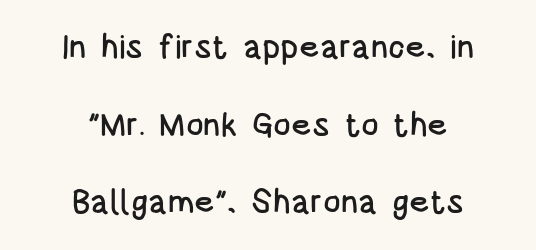
{"serif": "no", "italic": "no", "width": "condensed", "stroke_contrast": "low", "x_height": "large", "monospaced": "no", "underline": "no", "align": "center", "line_spacing": "loose", "line_spacing_ratio": 2.35, "letter_spacing": "normal", "letter_spacing_em": 0.0, "glyph_px": 33}
